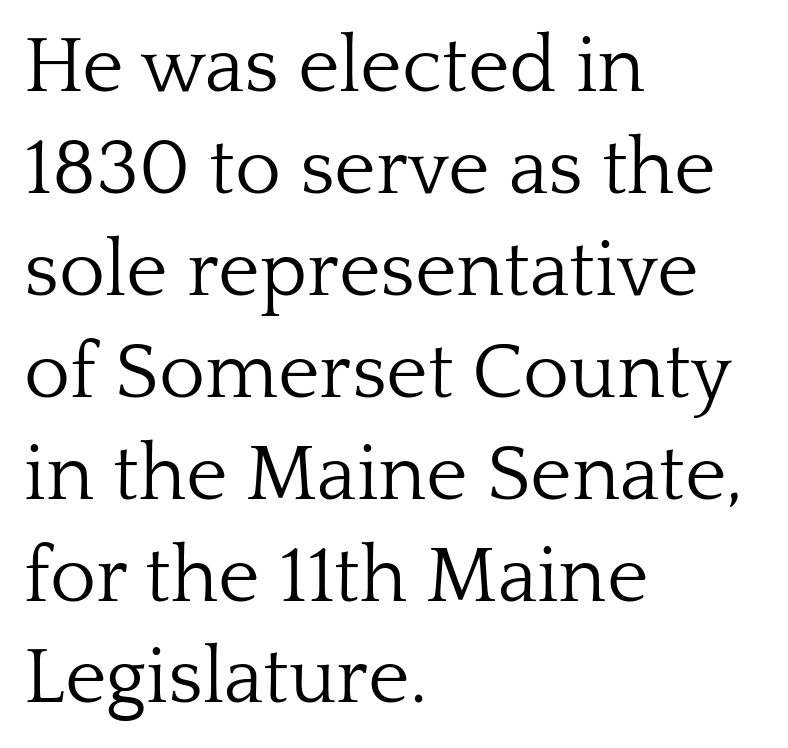
Q: Is the text bold? A: No.
Q: Is the text italic (slanted)? A: No, it is upright.
Q: Is the typeface a serif or a sans-serif typeface? A: Serif.
Q: Is the text underlined? A: No.
Q: How is the paragraph aligned? A: Left-aligned.
Q: Is the spacing between letters normal or unusually wide? A: Normal.
Q: Is the spacing between lines tight, normal or loose? A: Normal.
Q: Width (condensed, normal, or wide)? A: Normal.
Q: Stroke contrast? A: Low.
Q: x-height? A: Medium.
Q: Monospaced? A: No.
